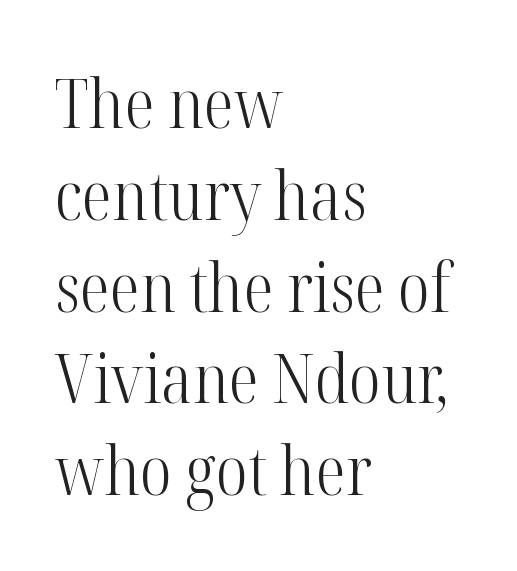
Alignment: flush left. The letterforms sit shoulder to shoulder at normal distance. Leading matches the norm, producing a regular column. Think standard paragraph weight, or any step lighter than that.
